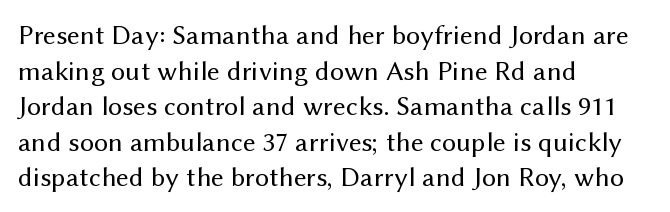
{"serif": "no", "italic": "no", "bold": "no", "weight": "regular", "width": "normal", "stroke_contrast": "medium", "x_height": "medium", "monospaced": "no", "underline": "no", "align": "left", "line_spacing": "normal", "line_spacing_ratio": 1.27, "letter_spacing": "normal", "letter_spacing_em": 0.0, "glyph_px": 28}
